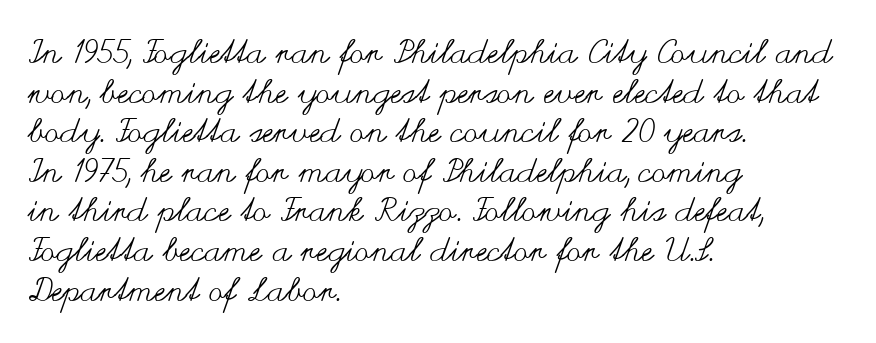
Spacing verdict: proportional, widths tailored to each character. Which margin do the lines hug? The left one — the right edge is uneven. Type without underlining. The cut favours lightness, reaching ordinary text weight at its darkest. What stands out about the letter spacing? Nothing — it is the standard amount.
